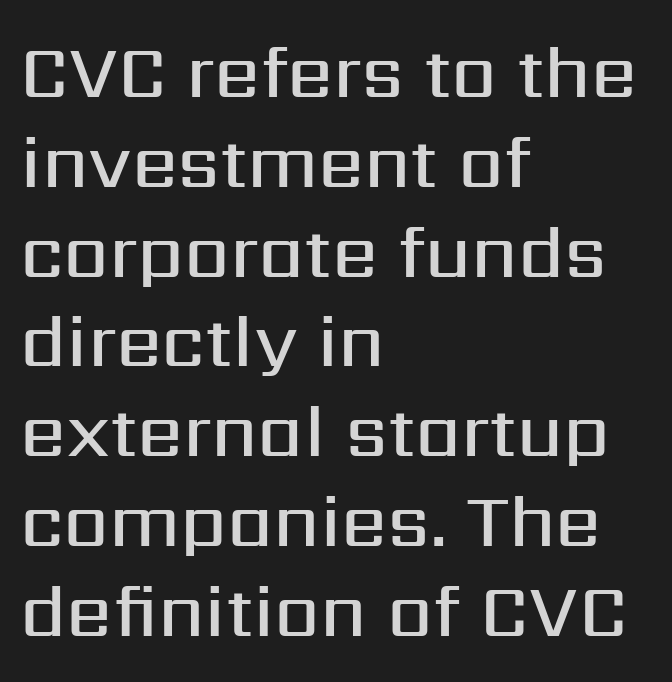
Q: Is the text bold? A: Semi-bold.
Q: Is the text italic (slanted)? A: No, it is upright.
Q: Is the typeface a serif or a sans-serif typeface? A: Sans-serif.
Q: Is the text underlined? A: No.
Q: How is the paragraph aligned? A: Left-aligned.
Q: Is the spacing between letters normal or unusually wide? A: Normal.
Q: Width (condensed, normal, or wide)? A: Normal.
Q: Stroke contrast? A: Medium.
Q: x-height? A: Medium.
Q: Monospaced? A: No.
